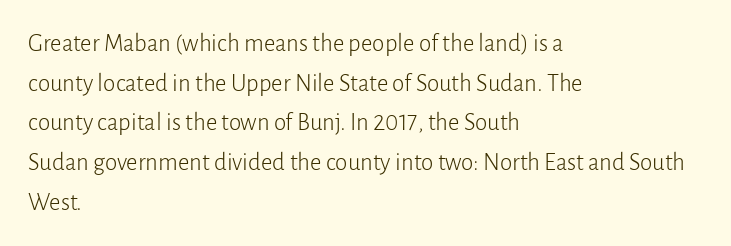
The image shows 25 px text type, upright; set left-aligned, normal line spacing (1.59x), normal letter spacing, not underlined.
